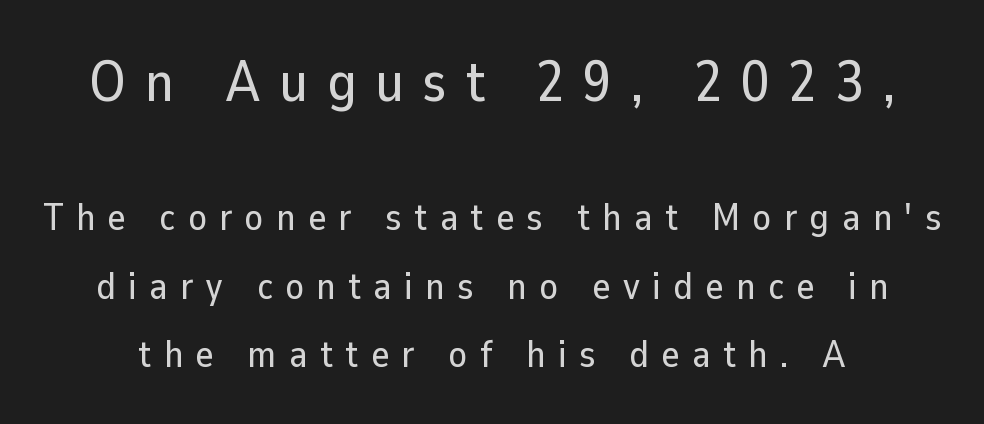
No italicization has been applied; the sample stays upright. Descenders hang freely into open space. Is the lower block the larger one? No — the upper block carries the bigger type. The gaps between neighbouring characters are conspicuously large.
